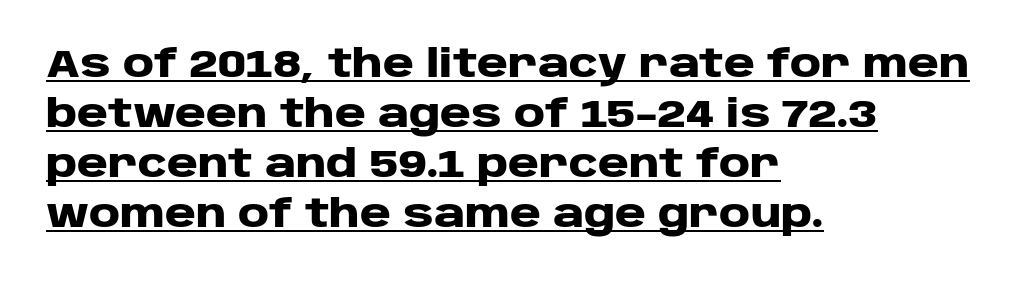
Q: Is the text bold? A: Yes.
Q: Is the text italic (slanted)? A: No, it is upright.
Q: Is the typeface a serif or a sans-serif typeface? A: Sans-serif.
Q: Is the text underlined? A: Yes.
Q: How is the paragraph aligned? A: Left-aligned.
Q: Is the spacing between letters normal or unusually wide? A: Normal.
Q: Is the spacing between lines tight, normal or loose? A: Normal.
Q: Width (condensed, normal, or wide)? A: Wide.
Q: Stroke contrast? A: Low.
Q: x-height? A: Large.
Q: Monospaced? A: No.
